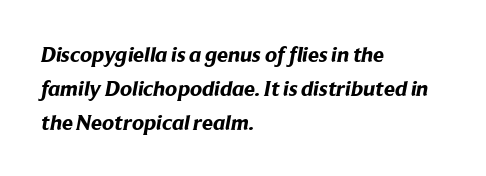
{"bold": "yes", "underline": "no", "align": "left", "line_spacing": "normal", "line_spacing_ratio": 1.55, "letter_spacing": "normal", "letter_spacing_em": 0.0, "glyph_px": 22}
